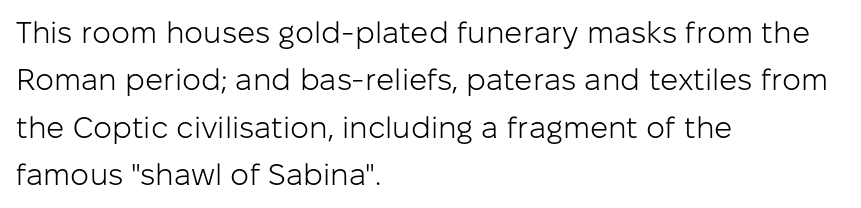
The image shows 30 px light sans-serif type, upright; set left-aligned, normal line spacing (1.58x), normal letter spacing, not underlined; low stroke contrast and a medium x-height.
